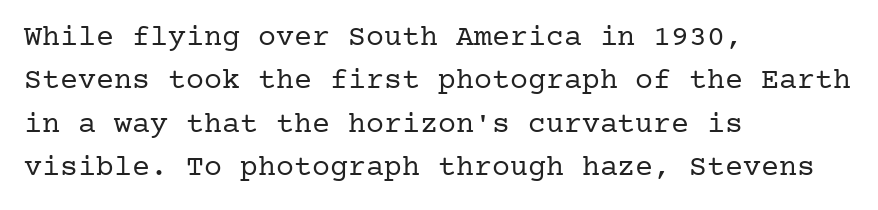
The image shows 30 px regular-weight serif type, upright; set left-aligned, normal line spacing (1.45x), normal letter spacing, not underlined; low stroke contrast and a medium x-height.
